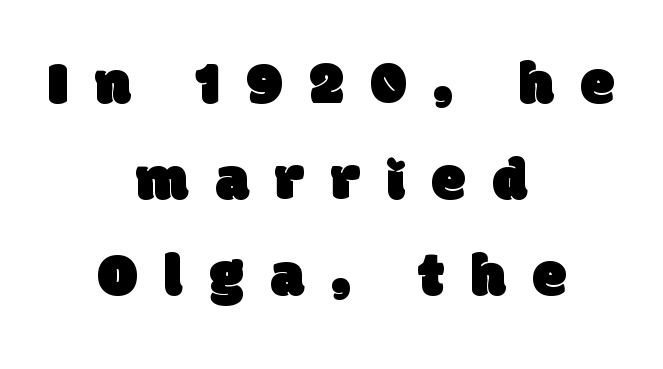
Visually the block forms a symmetrical silhouette, jagged on both flanks. If you measured baseline to baseline, you'd find a middling distance. Inter-character spacing is expanded well beyond the font's built-in metrics. No feet cap the strokes, marking this as sans-serif type.
